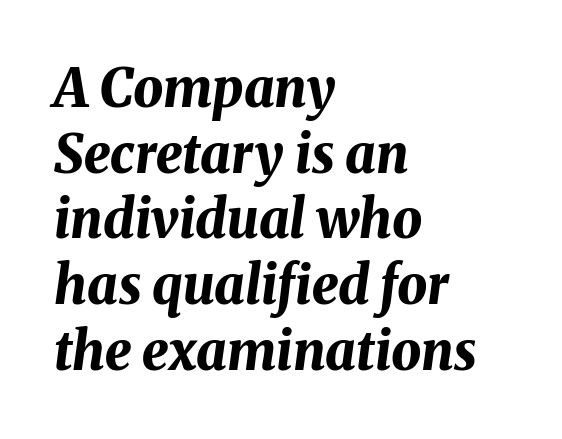
{"italic": "yes", "lean": "right", "slant_degrees": 8, "bold": "yes", "weight": "bold", "width": "normal", "stroke_contrast": "medium", "x_height": "medium", "monospaced": "no", "underline": "no", "align": "left", "line_spacing_ratio": 1.24, "letter_spacing": "normal", "letter_spacing_em": 0.0, "glyph_px": 53}
